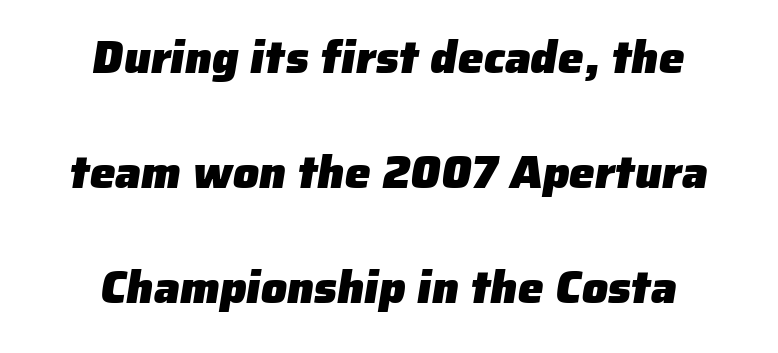
Compared with a flush-left layout, this one balances lines on the center instead. These lines stand farther apart than default settings would place them. These lines are rendered in a variable-pitch font. Caption: standard tracking, unaltered.
